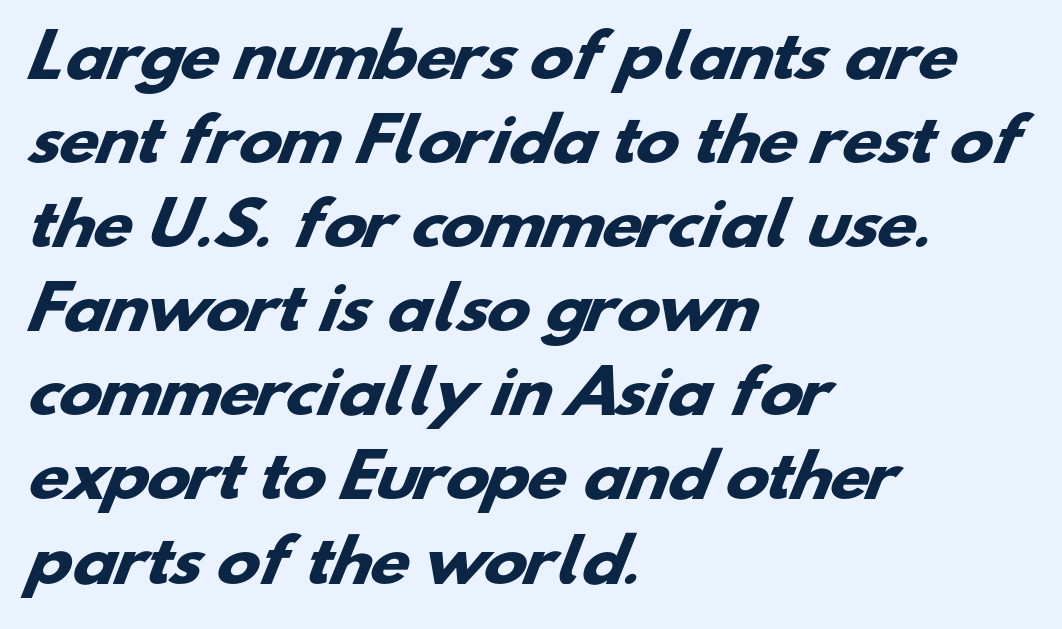
{"serif": "no", "bold": "yes", "weight": "heavy", "width": "wide", "stroke_contrast": "low", "x_height": "small", "monospaced": "no", "underline": "no", "align": "left", "line_spacing": "normal", "line_spacing_ratio": 1.45, "letter_spacing": "normal", "letter_spacing_em": 0.0, "glyph_px": 58}
